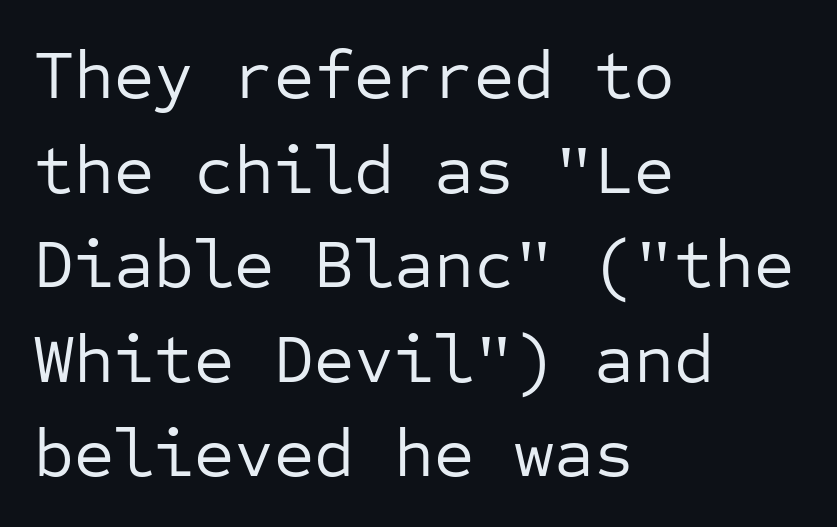
Nobody touched the tracking dial on this one. The passage shown is typed in a monospace face where columns stay perfectly aligned. Ink coverage per letter is moderate at most. Italic? Not at all — the glyphs are vertical.
